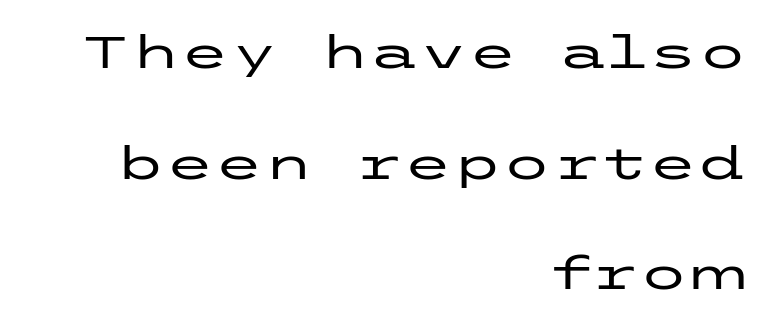
Has an underline been added? It has not. This sample uses an upright cut, with every glyph sitting square on the baseline. Visually the block forms a straight wall on the right and a jagged coastline on the left. Unlike a traditional serif, this face leaves its strokes unadorned. Standard letterfit; no display-style spreading of the glyphs.
